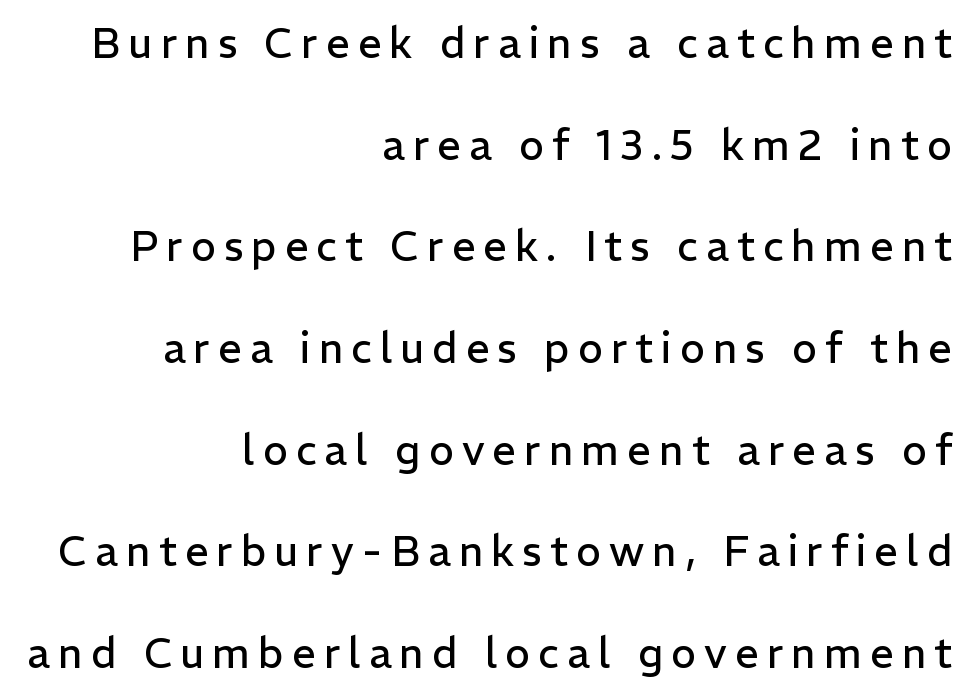
The weight would be labelled regular, book, light, or lighter still. Character widths vary here, with narrow letters taking less room than wide ones. Tall strokes in this sample are plumb rather than angled. The characters display no serif detailing; their extremities are plain. Each line ends at the same right margin while the left side varies.
